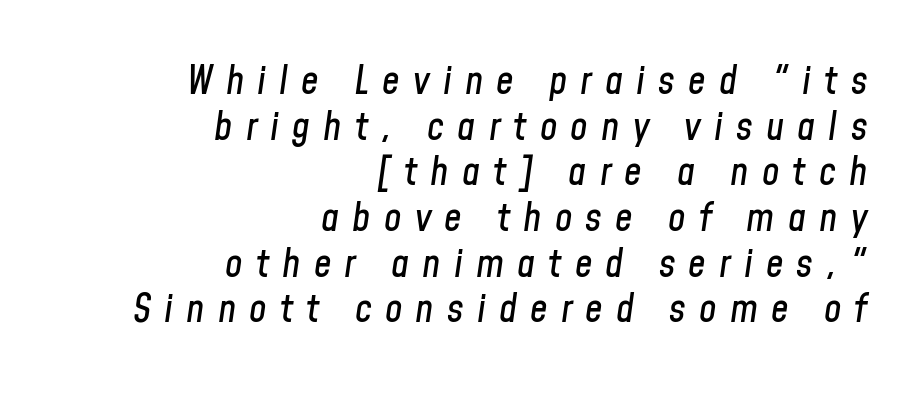
{"italic": "yes", "lean": "right", "slant_degrees": 8, "width": "condensed", "stroke_contrast": "low", "x_height": "medium", "monospaced": "no", "underline": "no", "align": "right", "line_spacing_ratio": 1.17, "letter_spacing": "wide", "letter_spacing_em": 0.34, "glyph_px": 39}
